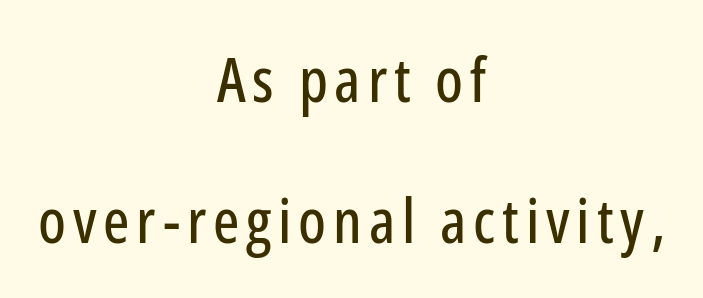
{"serif": "no", "italic": "no", "width": "condensed", "stroke_contrast": "low", "x_height": "medium", "monospaced": "no", "underline": "no", "align": "center", "line_spacing": "loose", "line_spacing_ratio": 2.28, "glyph_px": 62}
